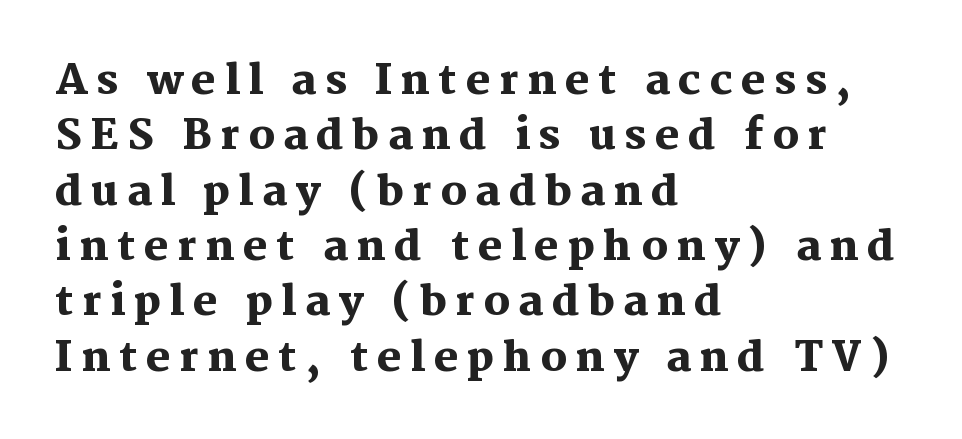
The image shows 41 px heavy serif type, upright; set left-aligned, normal line spacing (1.35x), unusually wide letter spacing (+0.21 em), not underlined; medium stroke contrast and a medium x-height.
